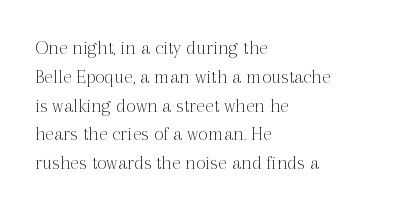
Q: Is the text bold? A: No.
Q: Is the text italic (slanted)? A: No, it is upright.
Q: Is the text underlined? A: No.
Q: How is the paragraph aligned? A: Left-aligned.
Q: Is the spacing between letters normal or unusually wide? A: Normal.
Q: Is the spacing between lines tight, normal or loose? A: Normal.
